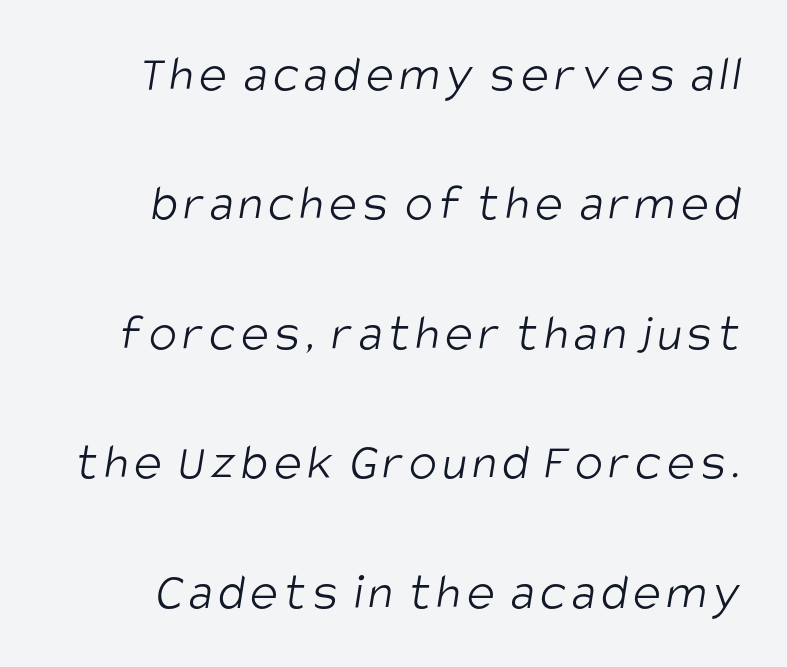
The image shows 52 px light, condensed sans-serif type; set loose line spacing (2.49x), not underlined; low stroke contrast and a large x-height.
